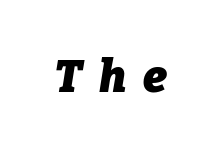
The image shows 45 px heavy type, italic (leaning right); set unusually wide letter spacing (+0.37 em), not underlined; low stroke contrast and a medium x-height.
